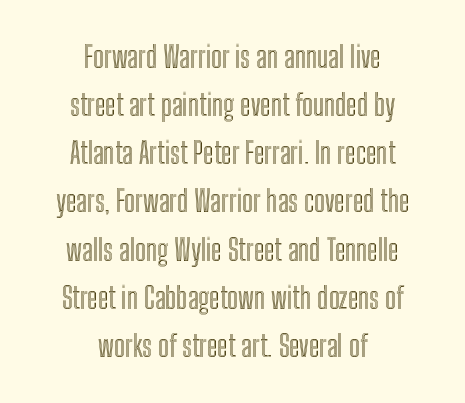
Q: Is the text italic (slanted)? A: No, it is upright.
Q: Is the text underlined? A: No.
Q: How is the paragraph aligned? A: Centered.
Q: Is the spacing between letters normal or unusually wide? A: Normal.
Q: Is the spacing between lines tight, normal or loose? A: Normal.
Q: Width (condensed, normal, or wide)? A: Condensed.
Q: x-height? A: Medium.
Q: Monospaced? A: No.
